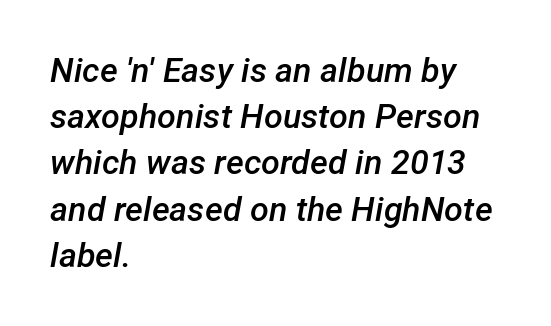
The image shows 34 px semibold type, italic (leaning right); set left-aligned, normal line spacing (1.36x), normal letter spacing, not underlined; low stroke contrast and a medium x-height.
